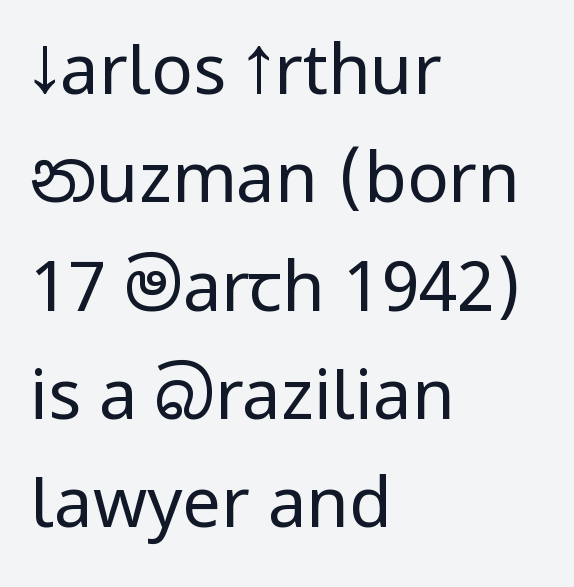
{"serif": "no", "italic": "no", "bold": "no", "weight": "regular", "width": "condensed", "stroke_contrast": "low", "x_height": "large", "monospaced": "no", "underline": "no", "align": "left", "line_spacing": "normal", "line_spacing_ratio": 1.57, "letter_spacing": "normal", "letter_spacing_em": 0.0, "glyph_px": 69}
